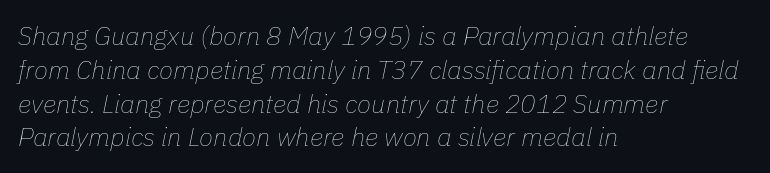
{"italic": "yes", "lean": "right", "slant_degrees": 11, "bold": "no", "underline": "no", "align": "left", "line_spacing": "normal", "line_spacing_ratio": 1.3, "letter_spacing": "normal", "letter_spacing_em": 0.0, "glyph_px": 26}
